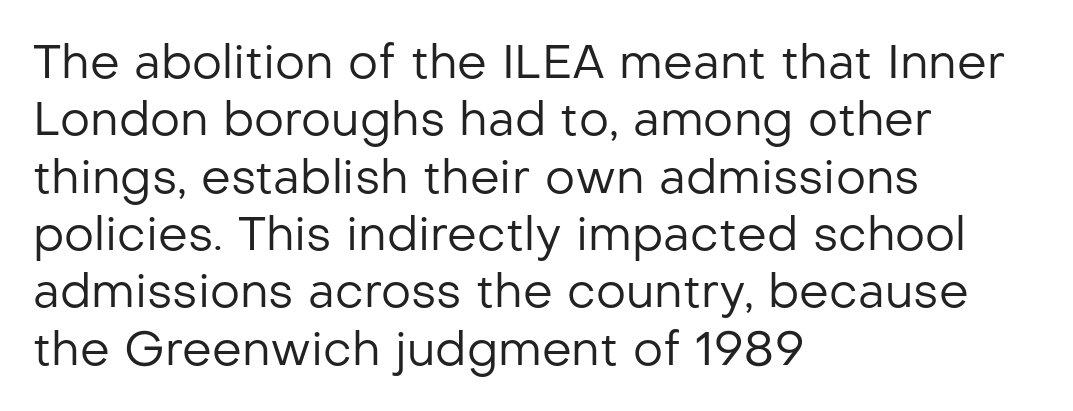
{"serif": "no", "italic": "no", "bold": "no", "weight": "regular", "width": "normal", "stroke_contrast": "low", "x_height": "medium", "monospaced": "no", "underline": "no", "align": "left", "line_spacing_ratio": 1.22, "letter_spacing": "normal", "letter_spacing_em": 0.0, "glyph_px": 47}
